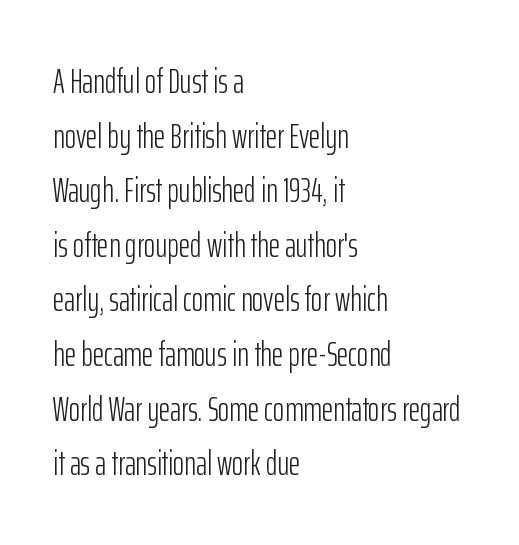
The image shows 35 px light, condensed sans-serif type, upright; set left-aligned, normal line spacing (1.56x), normal letter spacing, not underlined; low stroke contrast and a medium x-height.
